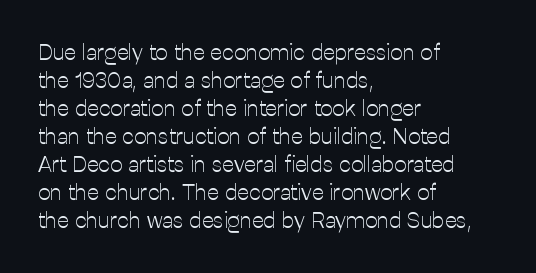
The image shows 22 px text type, upright; set left-aligned, normal line spacing (1.27x), normal letter spacing, not underlined.
